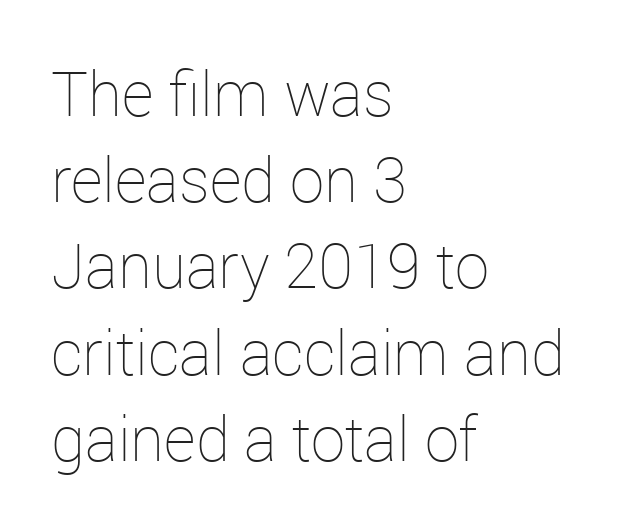
The image shows 62 px thin type, upright; set left-aligned, normal line spacing (1.39x), normal letter spacing, not underlined; low stroke contrast and a medium x-height.
